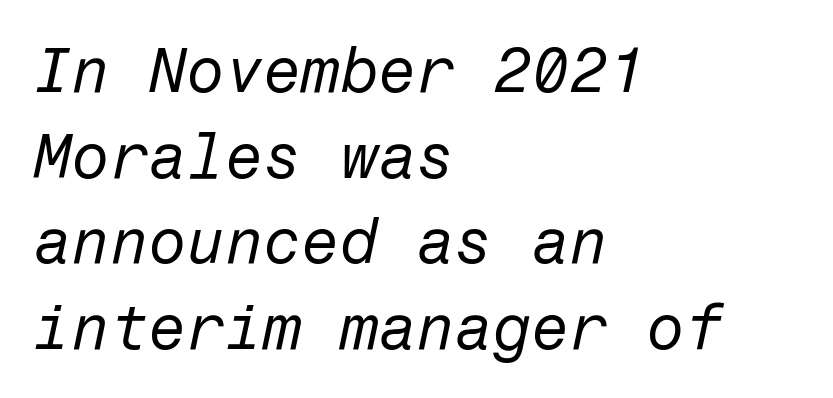
{"italic": "yes", "lean": "right", "slant_degrees": 12, "bold": "no", "weight": "regular", "width": "normal", "stroke_contrast": "low", "x_height": "medium", "underline": "no", "align": "left", "line_spacing": "normal", "line_spacing_ratio": 1.38, "letter_spacing": "normal", "letter_spacing_em": 0.0, "glyph_px": 62}
